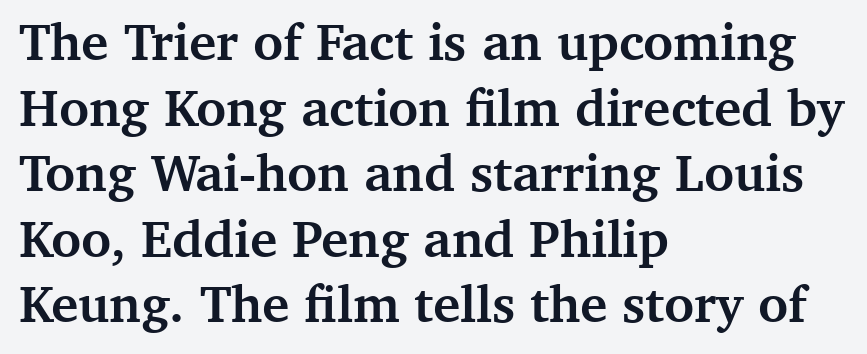
Line starts are locked; line ends wander. Tall strokes in this sample are plumb rather than angled. Compared with typical body copy, the letter spacing here is the same. The gap between lines stays unmarked. A full-strength bold gives these letters their thick strokes.
